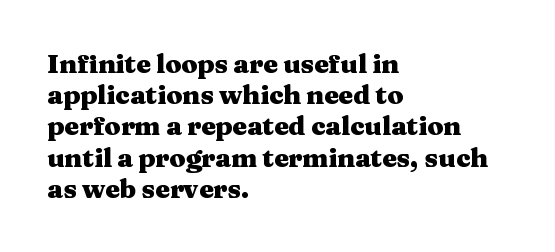
Q: Is the text bold? A: Yes.
Q: Is the text italic (slanted)? A: No, it is upright.
Q: Is the text underlined? A: No.
Q: How is the paragraph aligned? A: Left-aligned.
Q: Is the spacing between letters normal or unusually wide? A: Normal.
